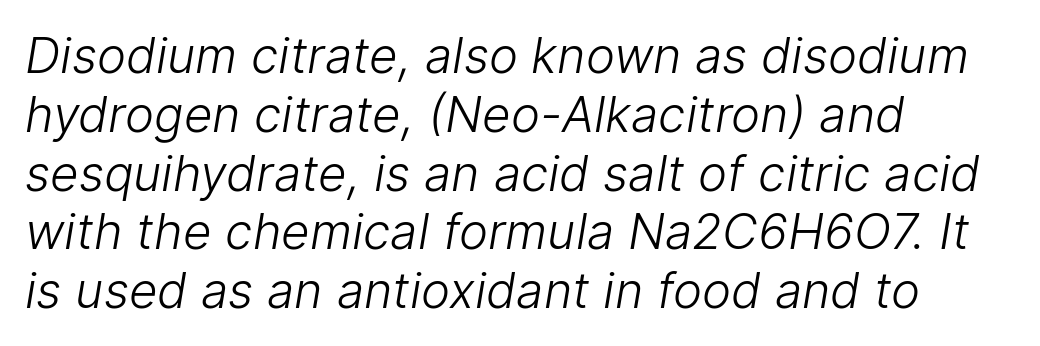
Q: Is the text bold? A: No.
Q: Is the typeface a serif or a sans-serif typeface? A: Sans-serif.
Q: Is the text underlined? A: No.
Q: How is the paragraph aligned? A: Left-aligned.
Q: Is the spacing between letters normal or unusually wide? A: Normal.
Q: Width (condensed, normal, or wide)? A: Normal.
Q: Stroke contrast? A: Low.
Q: x-height? A: Medium.
Q: Monospaced? A: No.
